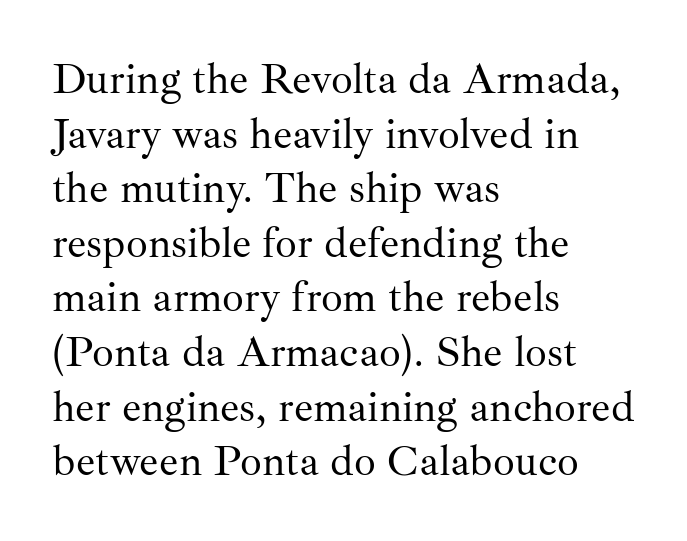
{"serif": "yes", "italic": "no", "bold": "no", "weight": "regular", "width": "normal", "stroke_contrast": "medium", "x_height": "small", "monospaced": "no", "underline": "no", "align": "left", "line_spacing": "normal", "line_spacing_ratio": 1.27, "letter_spacing": "normal", "letter_spacing_em": 0.0, "glyph_px": 43}
